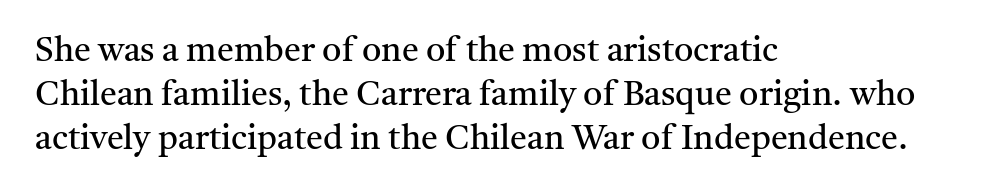
Visually the block forms a straight wall on the left and a jagged coastline on the right. The rendering uses natural spacing where letterforms have individual widths. Regular leading. Posture: straight, roman, zero tilt. A quiet, ordinary-to-light weight characterises the typeface.
